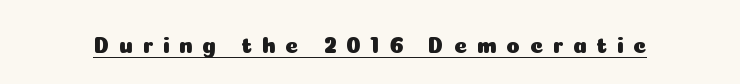
{"italic": "no", "underline": "yes", "letter_spacing": "wide", "letter_spacing_em": 0.44, "glyph_px": 22}
